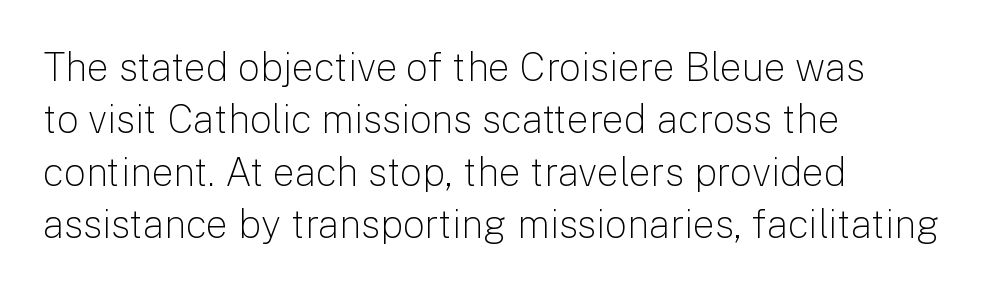
The image shows 39 px light sans-serif type, upright; set left-aligned, normal line spacing (1.34x), normal letter spacing, not underlined; low stroke contrast and a medium x-height.
